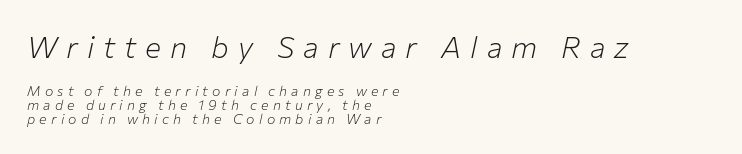
Each word looks stretched out because of the extra space between its letters. A student would call this left alignment; a typographer would say flush left, rag right. The rendering applies a slant to the glyphs. Students, observe: this is what under-led, compact text looks like. You get the large type first, then a drop to smaller type. Clear beneath every line of the passage.
